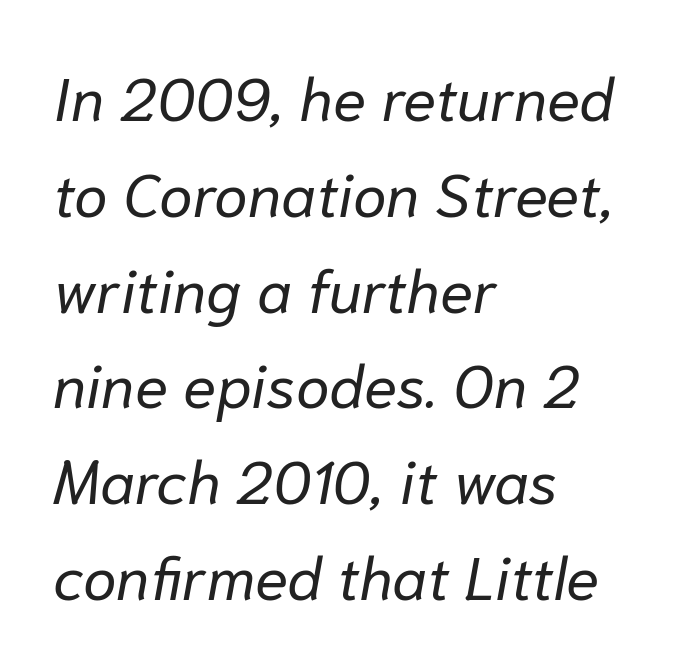
Q: Is the text bold? A: No.
Q: Is the text italic (slanted)? A: Yes, it leans right by about 10 degrees.
Q: Is the text underlined? A: No.
Q: How is the paragraph aligned? A: Left-aligned.
Q: Is the spacing between letters normal or unusually wide? A: Normal.
Q: Is the spacing between lines tight, normal or loose? A: Normal.
Q: Width (condensed, normal, or wide)? A: Normal.
Q: Stroke contrast? A: Low.
Q: x-height? A: Medium.
Q: Monospaced? A: No.
